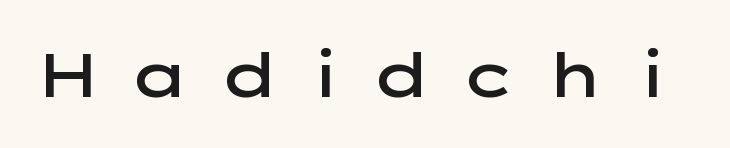
{"serif": "no", "italic": "no", "bold": "semi", "weight": "semibold", "width": "wide", "stroke_contrast": "low", "x_height": "medium", "monospaced": "no", "underline": "no", "letter_spacing": "wide", "letter_spacing_em": 0.46, "glyph_px": 62}
